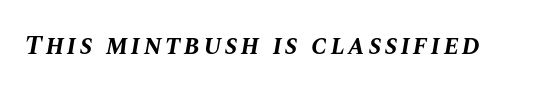
{"italic": "yes", "lean": "right", "slant_degrees": 10, "bold": "yes", "underline": "no", "glyph_px": 27}
